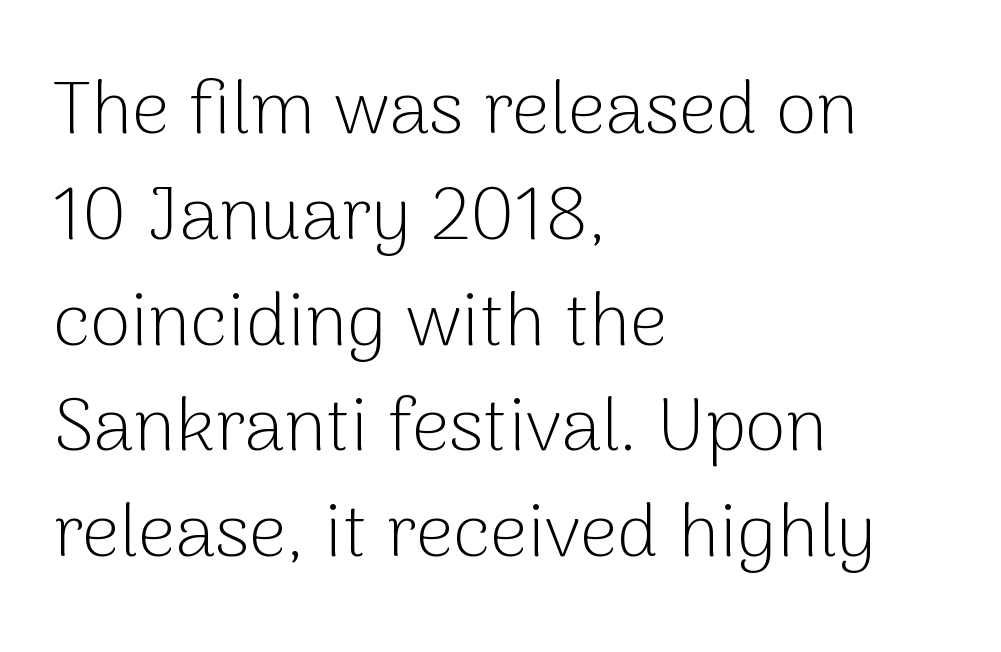
The image shows 74 px light sans-serif type, upright; set left-aligned, normal line spacing (1.43x), normal letter spacing, not underlined; low stroke contrast and a medium x-height.
